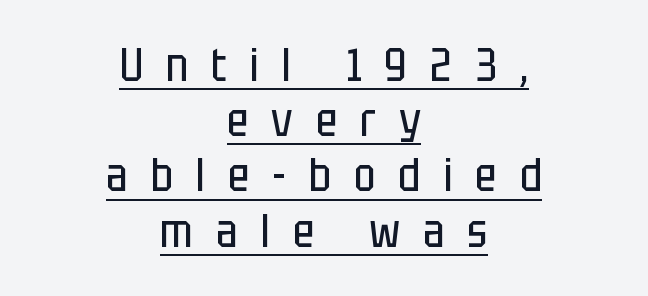
{"serif": "no", "italic": "no", "bold": "no", "weight": "regular", "width": "condensed", "stroke_contrast": "low", "x_height": "large", "monospaced": "no", "underline": "yes", "align": "center", "line_spacing_ratio": 1.2, "letter_spacing": "wide", "letter_spacing_em": 0.5, "glyph_px": 46}
